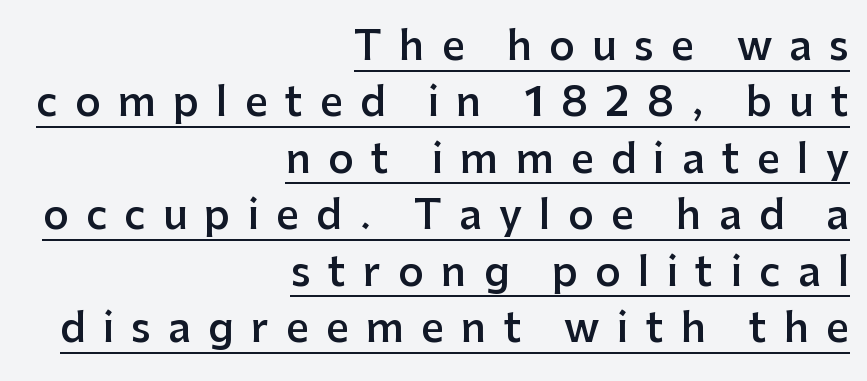
The image shows 40 px semibold sans-serif type, upright; set right-aligned, normal line spacing (1.41x), unusually wide letter spacing (+0.43 em), underlined; low stroke contrast and a medium x-height.
